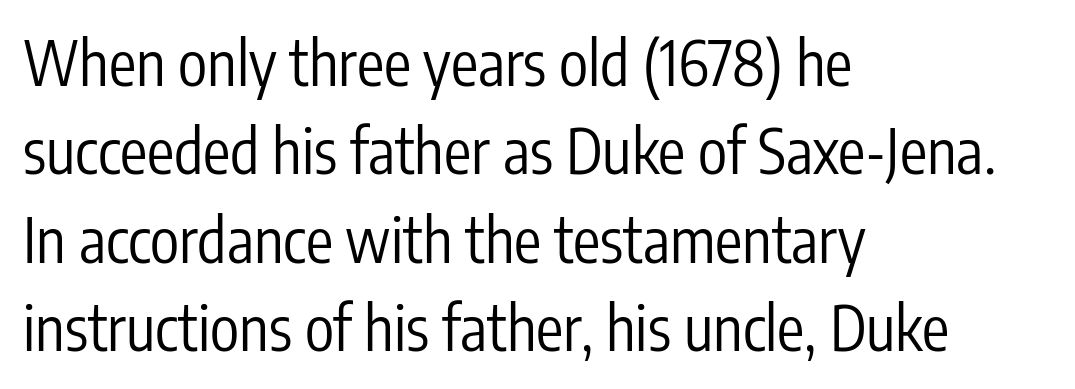
{"serif": "no", "italic": "no", "bold": "no", "weight": "regular", "width": "condensed", "stroke_contrast": "low", "x_height": "medium", "monospaced": "no", "underline": "no", "align": "left", "line_spacing": "normal", "line_spacing_ratio": 1.45, "letter_spacing": "normal", "letter_spacing_em": 0.0, "glyph_px": 61}
